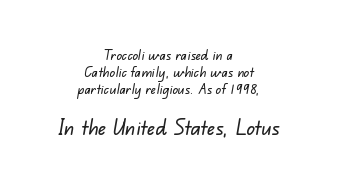
Q: Is the text underlined? A: No.
Q: How is the paragraph aligned? A: Centered.
Q: Is the spacing between letters normal or unusually wide? A: Normal.
Q: Which block of text is set in a larger size, the first (top) or the second (bottom)? A: The second (bottom) one.
